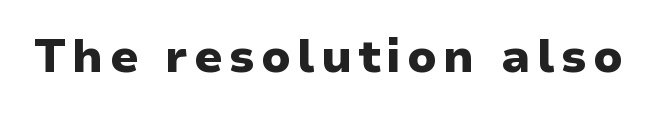
{"serif": "no", "italic": "no", "bold": "yes", "weight": "heavy", "width": "normal", "stroke_contrast": "low", "x_height": "medium", "monospaced": "no", "underline": "no", "glyph_px": 46}
